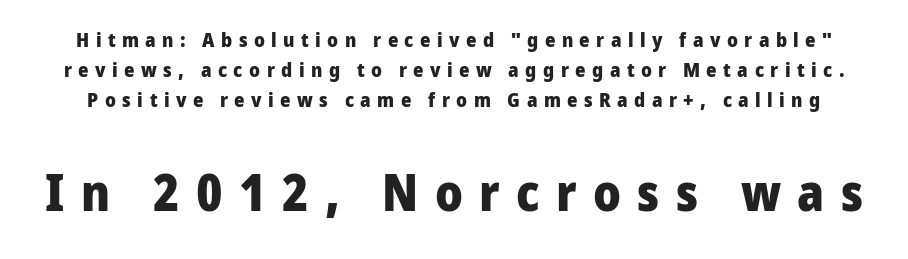
Q: Is the text bold? A: Yes.
Q: Is the text italic (slanted)? A: No, it is upright.
Q: Is the typeface a serif or a sans-serif typeface? A: Sans-serif.
Q: Is the text underlined? A: No.
Q: Is the spacing between letters normal or unusually wide? A: Unusually wide.
Q: Is the spacing between lines tight, normal or loose? A: Normal.
Q: Which block of text is set in a larger size, the first (top) or the second (bottom)? A: The second (bottom) one.
Q: Width (condensed, normal, or wide)? A: Normal.
Q: Stroke contrast? A: Low.
Q: x-height? A: Medium.
Q: Monospaced? A: No.
